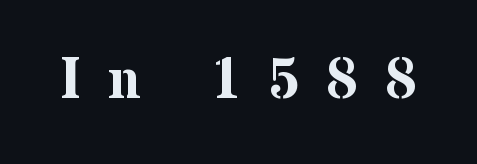
{"serif": "yes", "italic": "no", "bold": "yes", "weight": "bold", "width": "normal", "stroke_contrast": "medium", "x_height": "medium", "monospaced": "no", "underline": "no", "letter_spacing": "wide", "letter_spacing_em": 0.46, "glyph_px": 57}
